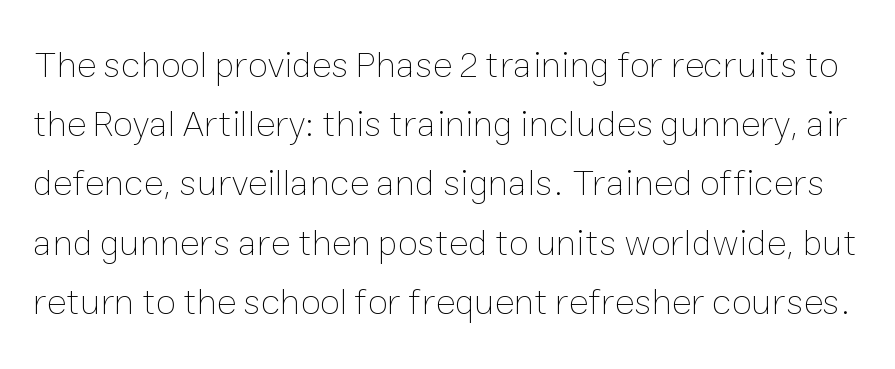
Short note: letters normally spaced. Horizontal bands of white between lines are of average thickness. The face used here is proportionally spaced, like ordinary book or web type. This rendering features lettering with no underline. The font is comparable to plain body text, perhaps lighter. Quick note: not italic, upright.
